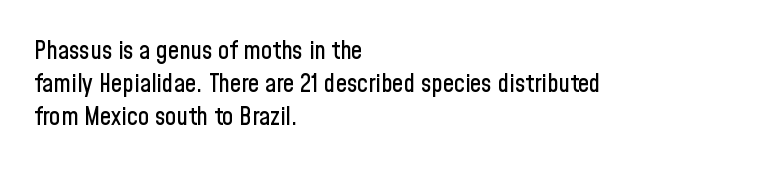
Q: Is the text italic (slanted)? A: No, it is upright.
Q: Is the text underlined? A: No.
Q: How is the paragraph aligned? A: Left-aligned.
Q: Is the spacing between letters normal or unusually wide? A: Normal.
Q: Is the spacing between lines tight, normal or loose? A: Normal.
